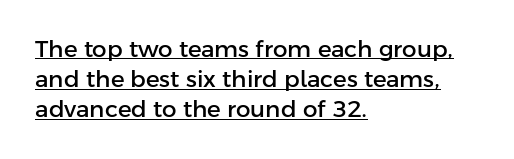
Vertical spacing — default. Italic? Not at all — the glyphs are vertical. The setting favours the left margin, as ordinary paragraphs usually do. Looks like someone drew a line under every word here. Tracking value appears to be zero — textbook default spacing.
